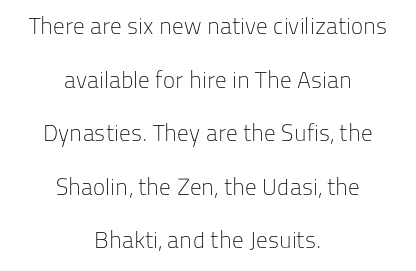
Descenders hang freely into open space. Successive baselines arrive slowly, with a big drop between each. Does the lettering tilt? It doesn't — this is upright. Leftover space on each line is divided equally before and after the words. This is not heavy type; no bold has been used.
